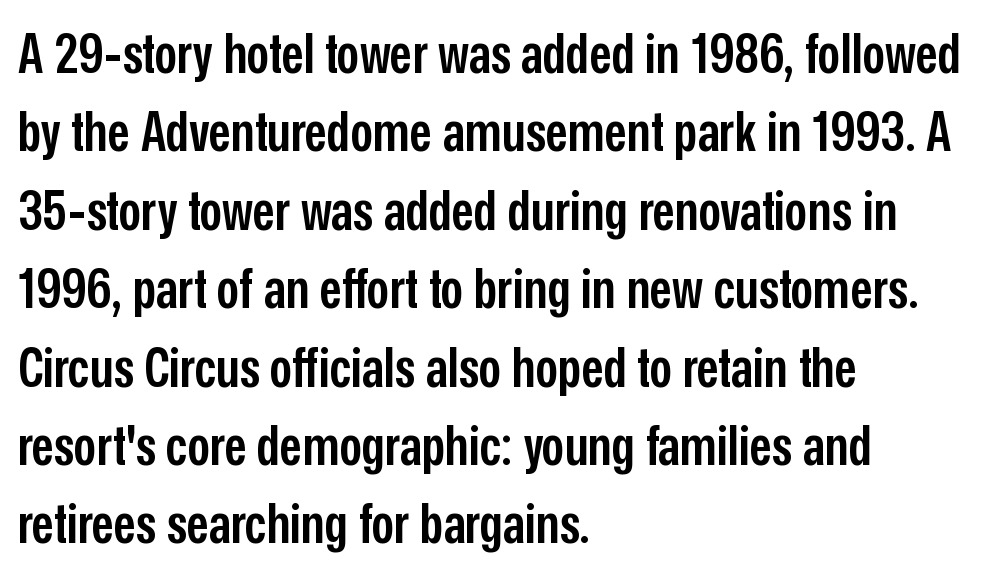
Q: Is the text bold? A: Semi-bold.
Q: Is the text italic (slanted)? A: No, it is upright.
Q: Is the typeface a serif or a sans-serif typeface? A: Sans-serif.
Q: Is the text underlined? A: No.
Q: How is the paragraph aligned? A: Left-aligned.
Q: Is the spacing between letters normal or unusually wide? A: Normal.
Q: Is the spacing between lines tight, normal or loose? A: Normal.
Q: Width (condensed, normal, or wide)? A: Condensed.
Q: Stroke contrast? A: Low.
Q: x-height? A: Medium.
Q: Monospaced? A: No.
